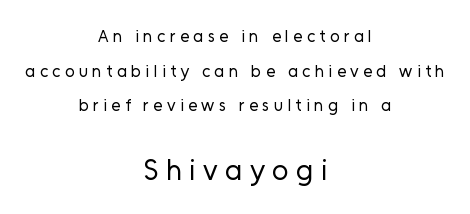
{"serif": "no", "italic": "no", "bold": "no", "weight": "regular", "width": "normal", "stroke_contrast": "low", "x_height": "medium", "monospaced": "no", "underline": "no", "align": "center", "line_spacing": "loose", "line_spacing_ratio": 2.04, "letter_spacing": "wide", "letter_spacing_em": 0.25, "larger_block": "second", "size_ratio": 1.71, "glyph_px": 29}
